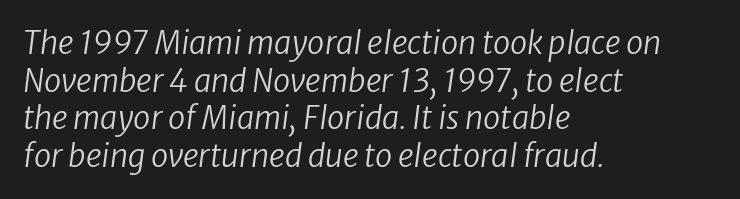
Q: Is the text bold? A: No.
Q: Is the text italic (slanted)? A: Yes, it leans right by about 8 degrees.
Q: Is the text underlined? A: No.
Q: How is the paragraph aligned? A: Left-aligned.
Q: Is the spacing between letters normal or unusually wide? A: Normal.
Q: Width (condensed, normal, or wide)? A: Normal.
Q: Stroke contrast? A: Low.
Q: x-height? A: Medium.
Q: Monospaced? A: No.
